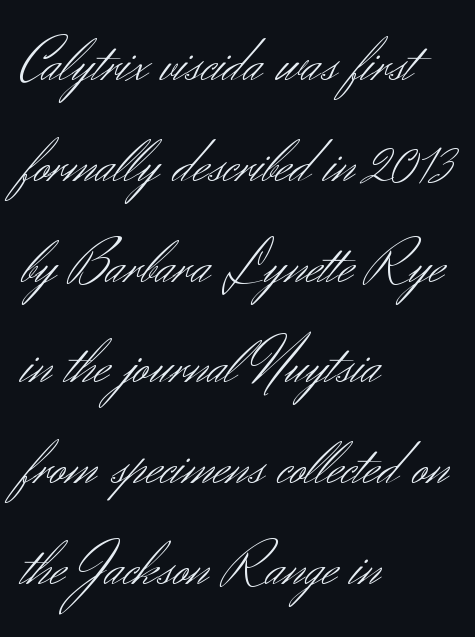
Q: Is the text bold? A: No.
Q: Is the text italic (slanted)? A: Yes.
Q: Is the typeface a serif or a sans-serif typeface? A: Sans-serif.
Q: Is the text underlined? A: No.
Q: How is the paragraph aligned? A: Left-aligned.
Q: Is the spacing between letters normal or unusually wide? A: Normal.
Q: Is the spacing between lines tight, normal or loose? A: Normal.
Q: Width (condensed, normal, or wide)? A: Normal.
Q: Stroke contrast? A: Medium.
Q: x-height? A: Small.
Q: Monospaced? A: No.
